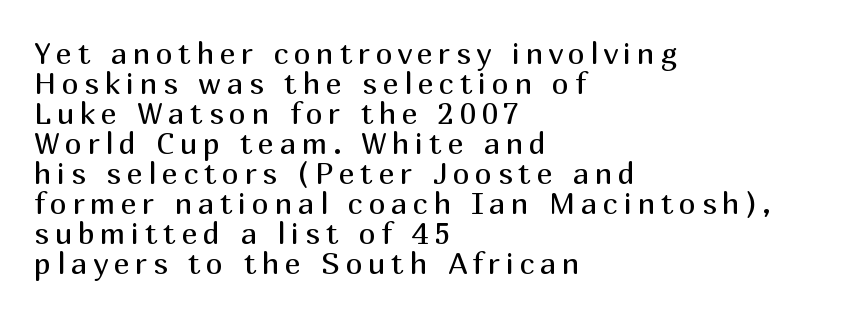
The image shows 30 px regular-weight sans-serif type, upright; set left-aligned, tight line spacing (1.0x), not underlined; medium stroke contrast and a medium x-height.
